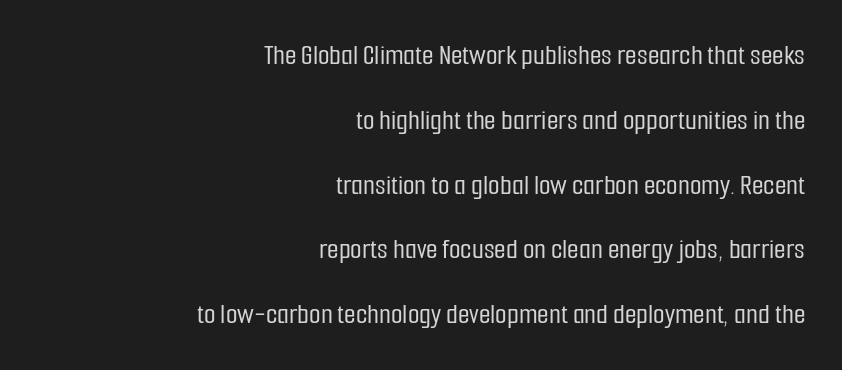
Q: Is the text italic (slanted)? A: No, it is upright.
Q: Is the typeface a serif or a sans-serif typeface? A: Sans-serif.
Q: Is the text underlined? A: No.
Q: How is the paragraph aligned? A: Right-aligned.
Q: Is the spacing between letters normal or unusually wide? A: Normal.
Q: Is the spacing between lines tight, normal or loose? A: Loose.
Q: Width (condensed, normal, or wide)? A: Condensed.
Q: Stroke contrast? A: Low.
Q: x-height? A: Medium.
Q: Monospaced? A: No.
